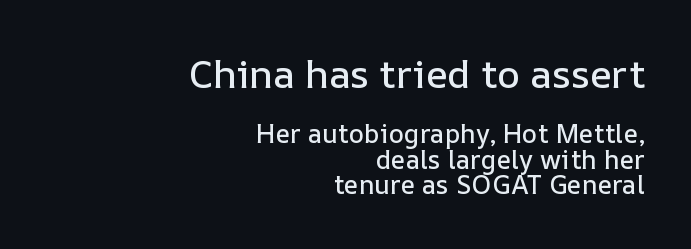
The image shows 39 px text type, upright; set right-aligned, tight line spacing (0.98x), normal letter spacing, not underlined; the first (top) block is 1.5x larger; low stroke contrast and a medium x-height.
